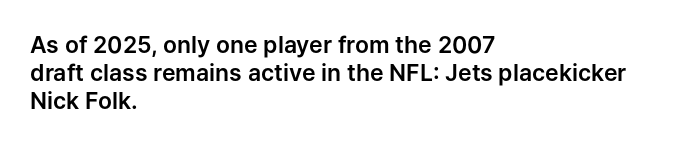
Here the glyphs are tracked normally, forming tight word shapes. The specimen omits any rule beneath the text block's lines. Vertical strokes here are truly vertical. The lines in this sample share a left origin and differ only in where they stop.
